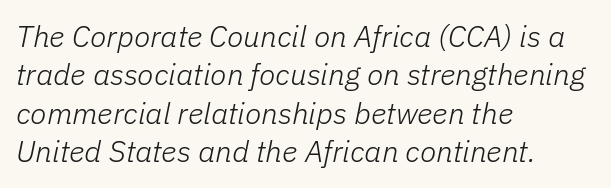
The image shows 30 px light type, italic (leaning right); set left-aligned, normal line spacing (1.28x), normal letter spacing, not underlined; low stroke contrast and a medium x-height.
